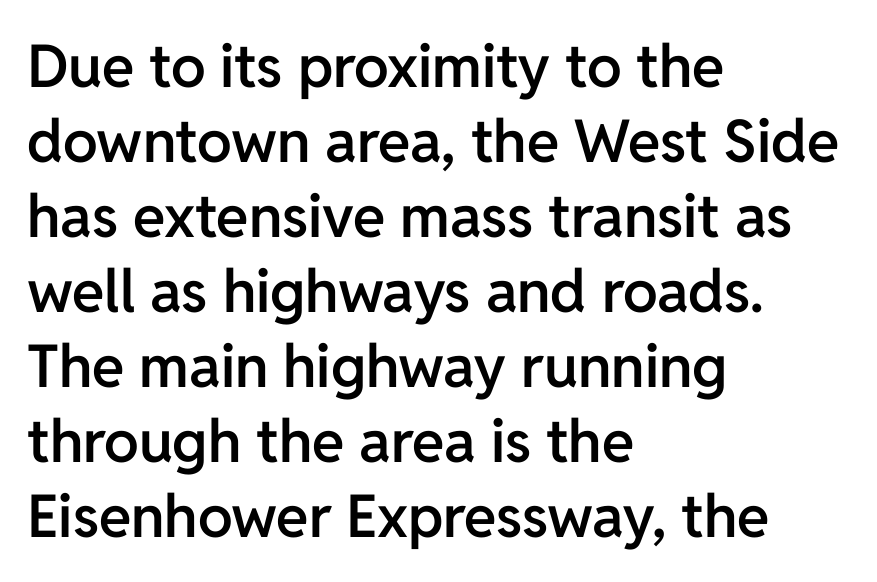
The image shows 59 px semibold sans-serif type, upright; set left-aligned, normal line spacing (1.27x), normal letter spacing, not underlined; low stroke contrast and a medium x-height.
